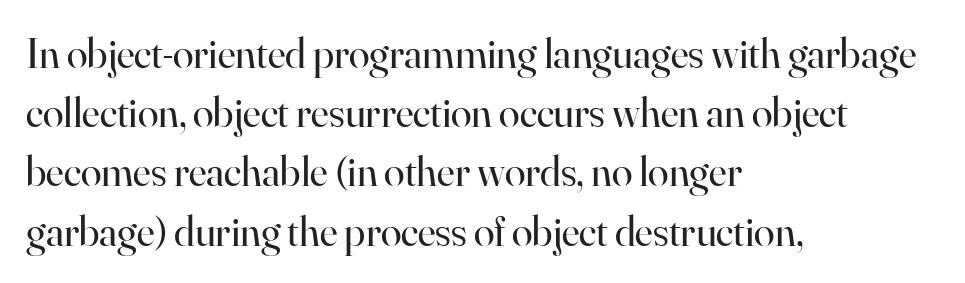
{"serif": "yes", "italic": "no", "bold": "no", "weight": "regular", "width": "normal", "stroke_contrast": "high", "x_height": "small", "monospaced": "no", "underline": "no", "align": "left", "line_spacing": "normal", "line_spacing_ratio": 1.41, "letter_spacing": "normal", "letter_spacing_em": 0.0, "glyph_px": 42}
